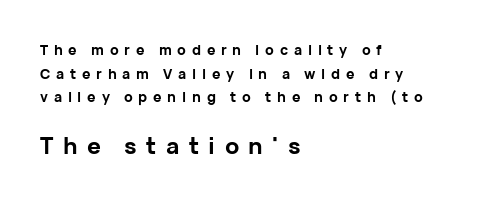
{"italic": "no", "bold": "yes", "underline": "no", "align": "left", "line_spacing": "normal", "line_spacing_ratio": 1.68, "letter_spacing": "wide", "letter_spacing_em": 0.41, "larger_block": "second", "size_ratio": 1.64, "glyph_px": 23}
